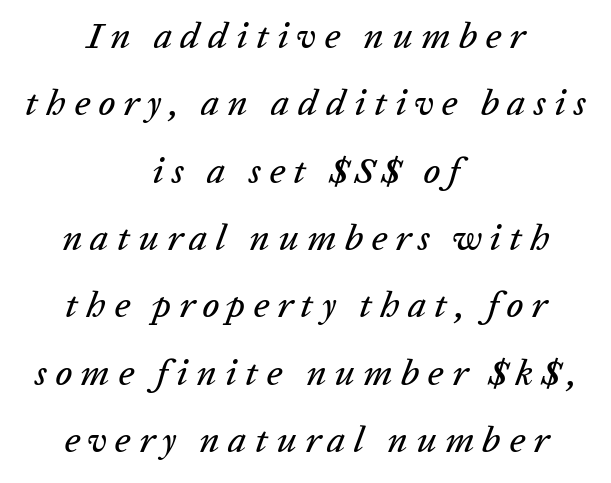
The image shows 37 px text type, italic (leaning right); set centered, line spacing 1.82x, unusually wide letter spacing (+0.22 em), not underlined; low stroke contrast and a medium x-height.
